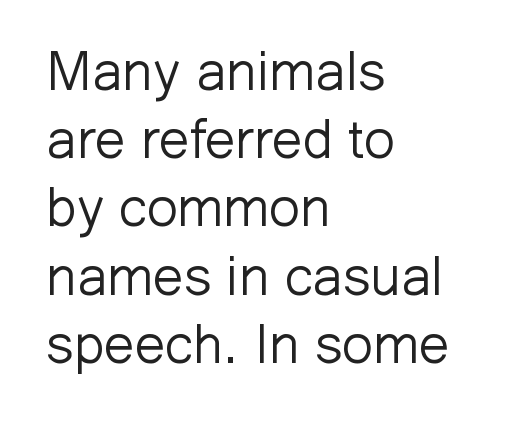
Q: Is the text bold? A: No.
Q: Is the text italic (slanted)? A: No, it is upright.
Q: Is the typeface a serif or a sans-serif typeface? A: Sans-serif.
Q: Is the text underlined? A: No.
Q: How is the paragraph aligned? A: Left-aligned.
Q: Is the spacing between letters normal or unusually wide? A: Normal.
Q: Width (condensed, normal, or wide)? A: Normal.
Q: Stroke contrast? A: Low.
Q: x-height? A: Medium.
Q: Monospaced? A: No.
